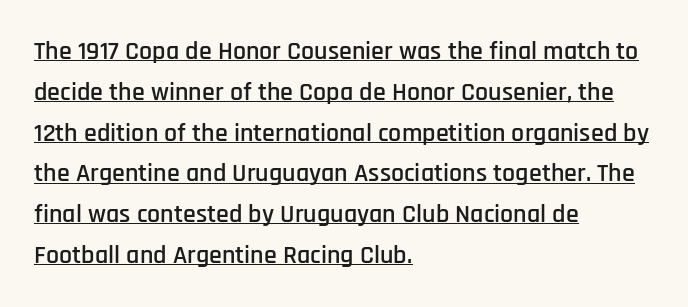
Is there much room between lines? A standard amount, neither cramped nor airy. Rendered with straight, roman letterforms. Compared with a centered layout, this one pins lines to the left instead. Honestly, the letter spacing is just normal — you wouldn't notice it. A baseline rule has been typeset under these characters.
